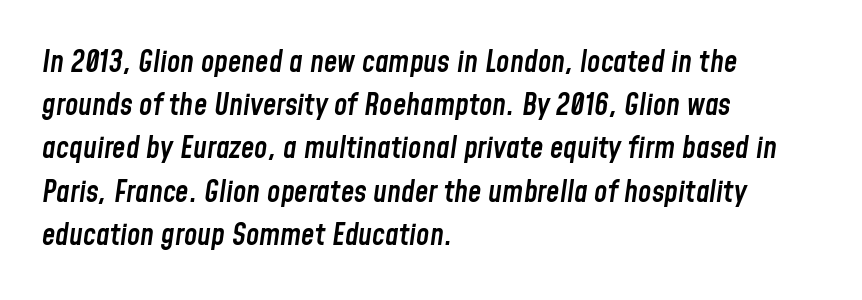
Unmarked baselines from the first word to the last. Vertical spacing — default. The letterforms sit shoulder to shoulder at normal distance. Each glyph is drawn with semibold strokes, heavier than normal yet not fully bold. Casual observation: everything's shoved over to the left.
